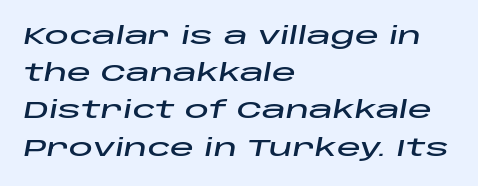
{"italic": "yes", "lean": "right", "slant_degrees": 10, "underline": "no", "align": "left", "line_spacing": "normal", "line_spacing_ratio": 1.55, "letter_spacing": "normal", "letter_spacing_em": 0.0, "glyph_px": 24}
